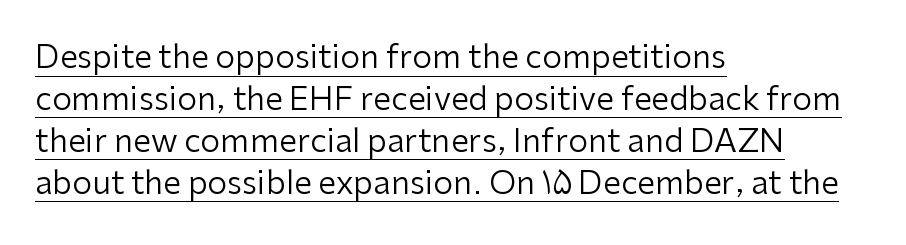
Is this a heavy cut? Hardly; it is regular or lighter. The specimen includes a rule beneath the text block's lines. Serifs: no, the terminals of the letterforms are clean. The paragraph has a hard left edge and a soft right edge.
